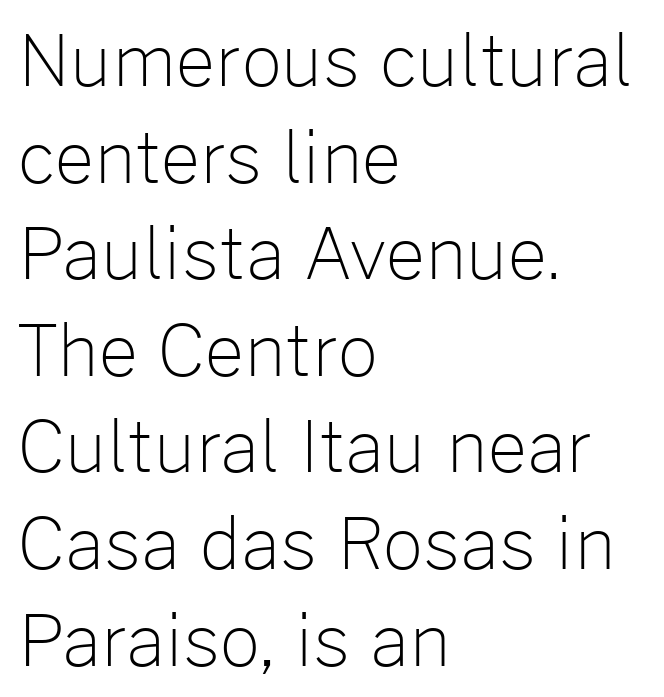
The letterforms sit at book weight or below. These lines are rendered in a variable-pitch font. You can tell from the bare stems that sans-serif type was used. If you measured baseline to baseline, you'd find a middling distance.
